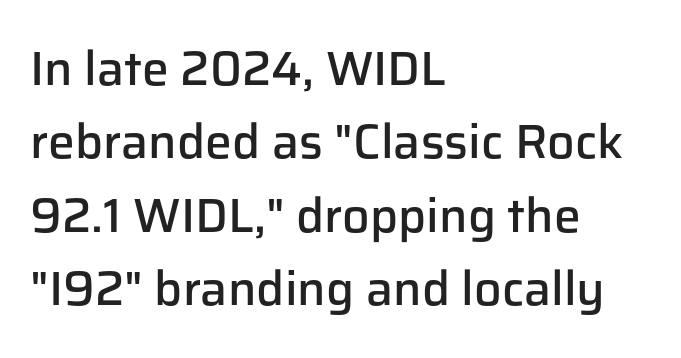
Honestly, the letter spacing is just normal — you wouldn't notice it. These lines are rendered in a variable-pitch font. The vertical gap from one line to the next is medium. You can tell from the bare stems that sans-serif type was used. The face used here is a semibold: visibly heavier than regular, lighter than bold. Every stem runs plumb, perpendicular to the baseline.
